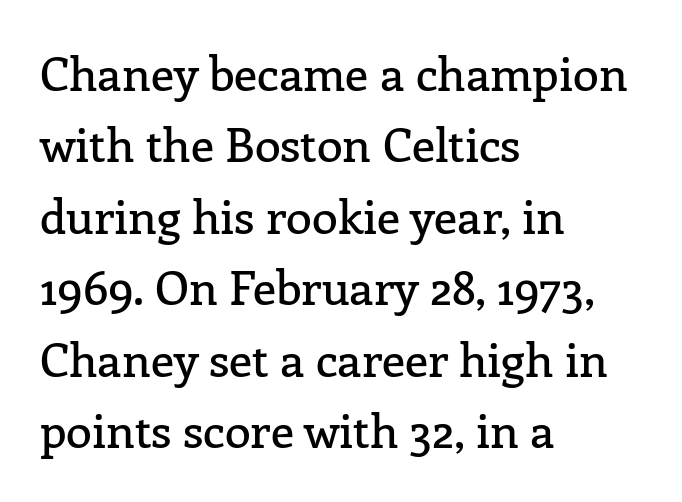
Characters remain perfectly vertical along every line. Glance below the letters and you will spot only blank space. Regarding leading, the lines here are spaced in the standard way. Words appear dense and cohesive because spacing is normal. Letterform terminals end in serifs throughout the passage.
